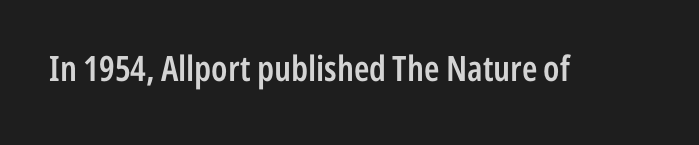
Each letter's strokes conclude bluntly, with no projecting serifs. The axis of the letterforms is exactly vertical. How are the letters spaced? Ordinarily, with no added tracking. Spacing verdict: proportional, widths tailored to each character. Typesetter's note: demi weight, one step under bold. The zone under the glyphs is completely vacant.
